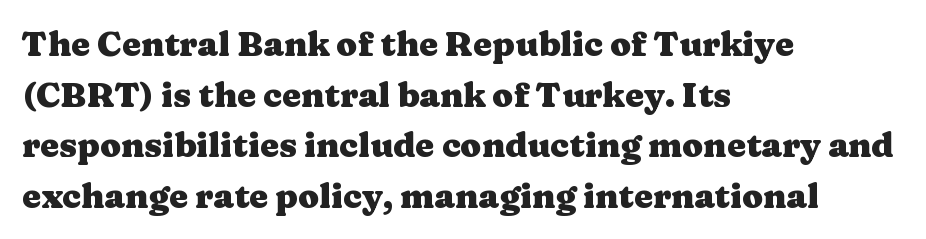
Q: Is the text bold? A: Yes.
Q: Is the text italic (slanted)? A: No, it is upright.
Q: Is the typeface a serif or a sans-serif typeface? A: Serif.
Q: Is the text underlined? A: No.
Q: How is the paragraph aligned? A: Left-aligned.
Q: Is the spacing between letters normal or unusually wide? A: Normal.
Q: Is the spacing between lines tight, normal or loose? A: Normal.
Q: Width (condensed, normal, or wide)? A: Wide.
Q: Stroke contrast? A: Medium.
Q: x-height? A: Medium.
Q: Monospaced? A: No.
